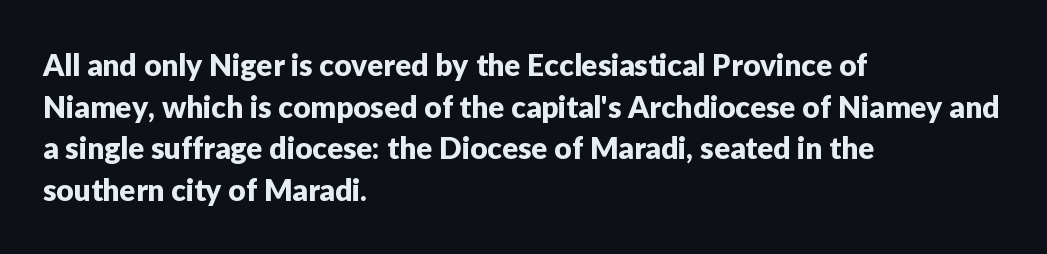
Q: Is the text italic (slanted)? A: No, it is upright.
Q: Is the typeface a serif or a sans-serif typeface? A: Sans-serif.
Q: Is the text underlined? A: No.
Q: How is the paragraph aligned? A: Left-aligned.
Q: Is the spacing between letters normal or unusually wide? A: Normal.
Q: Is the spacing between lines tight, normal or loose? A: Normal.
Q: Width (condensed, normal, or wide)? A: Normal.
Q: Stroke contrast? A: Low.
Q: x-height? A: Medium.
Q: Monospaced? A: No.
